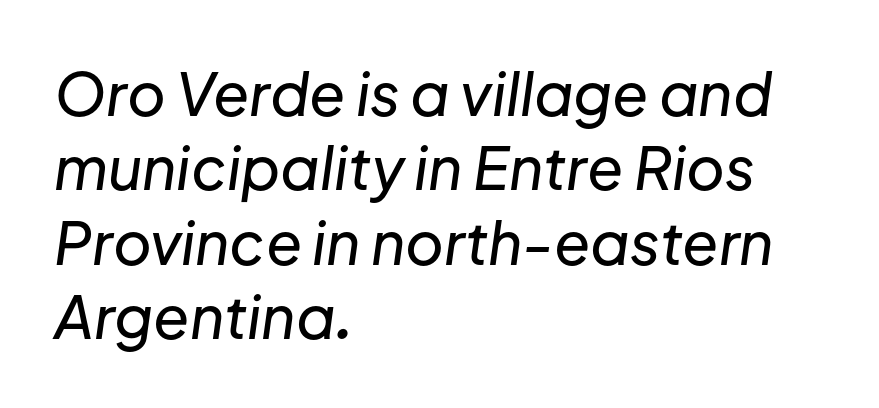
The image shows 59 px text type, italic (leaning right); set left-aligned, normal line spacing (1.26x), normal letter spacing, not underlined; low stroke contrast and a medium x-height.
